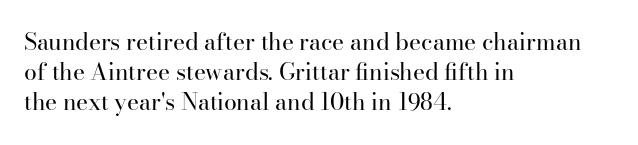
{"italic": "no", "bold": "no", "underline": "no", "align": "left", "line_spacing": "normal", "line_spacing_ratio": 1.31, "letter_spacing": "normal", "letter_spacing_em": 0.0, "glyph_px": 23}
